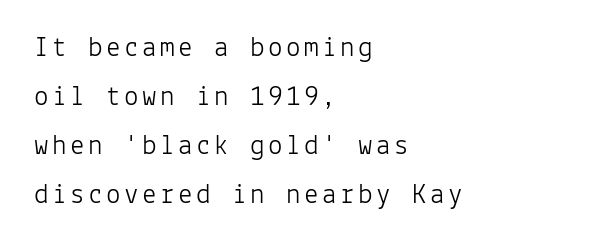
Is the stroke heavy? The answer is a plain regular-or-lighter. This is sans-serif lettering, the kind often seen on screens and signage. Just letters on the line, the space beneath them empty. These lines sit exactly where default settings would place them. It's the straight-up-and-down kind of type. Here the designer chose a console-style face with uniform glyph widths.
